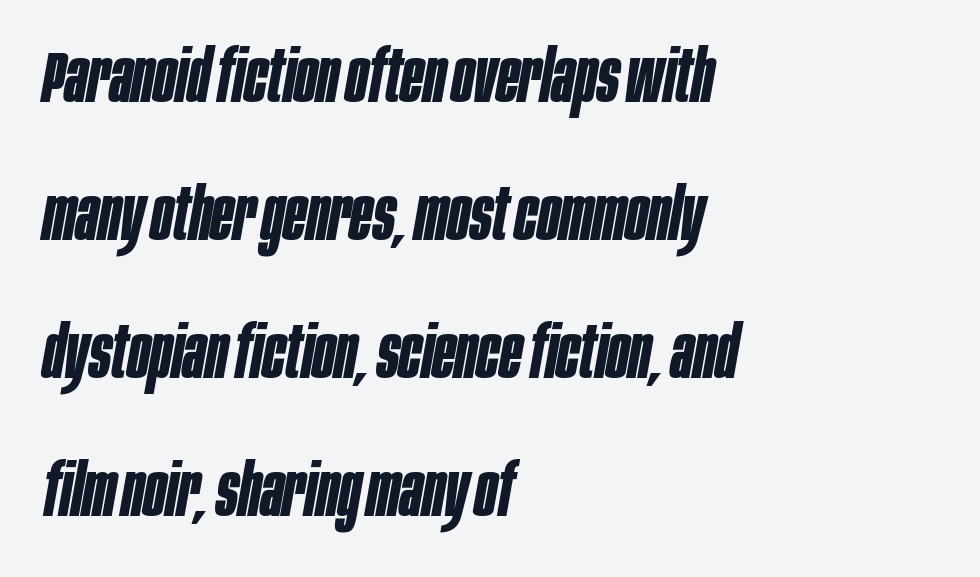
The image shows 73 px bold, condensed type, italic (leaning right); set left-aligned, line spacing 1.89x, normal letter spacing, not underlined; low stroke contrast and a large x-height.
